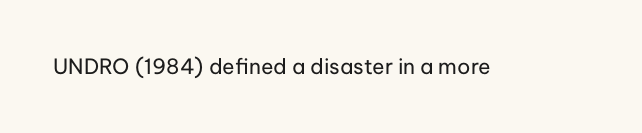
Q: Is the text bold? A: No.
Q: Is the text italic (slanted)? A: No, it is upright.
Q: Is the text underlined? A: No.
Q: Is the spacing between letters normal or unusually wide? A: Normal.
